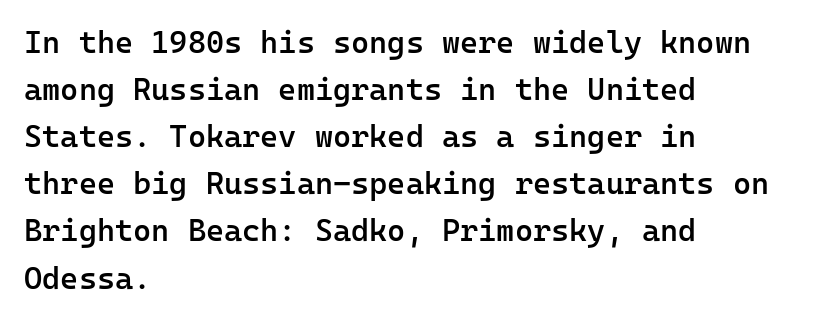
The image shows 31 px semibold sans-serif type, upright, monospaced; set left-aligned, normal line spacing (1.52x), normal letter spacing, not underlined; low stroke contrast and a medium x-height.
